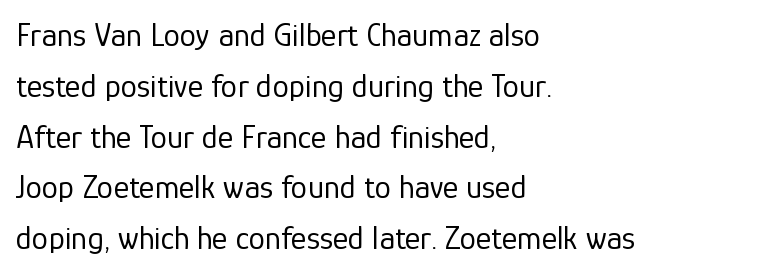
Decoration check: the copy has no underline. Inter-character spacing is left at the font's built-in metrics. A light-to-regular cut is what we see here. Letterform terminals end flat and unadorned throughout the passage. The rendering uses a moderate line-height, typical for paragraphs.
